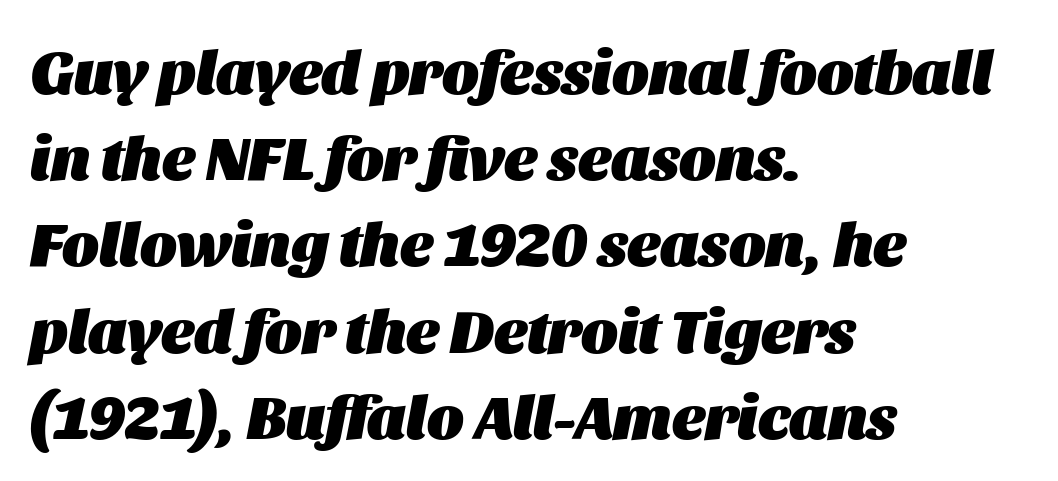
Beneath every word, the page is bare. Do the characters align in a grid? No, the font is proportional. A classic flush-left, rag-right setting is used for this passage. The space between consecutive lines is moderate.
